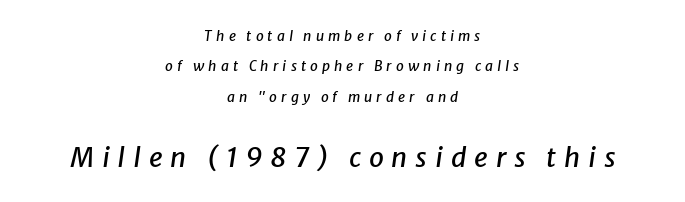
Q: Is the text italic (slanted)? A: Yes, it leans right by about 8 degrees.
Q: Is the text underlined? A: No.
Q: How is the paragraph aligned? A: Centered.
Q: Is the spacing between letters normal or unusually wide? A: Unusually wide.
Q: Is the spacing between lines tight, normal or loose? A: Loose.
Q: Which block of text is set in a larger size, the first (top) or the second (bottom)? A: The second (bottom) one.
